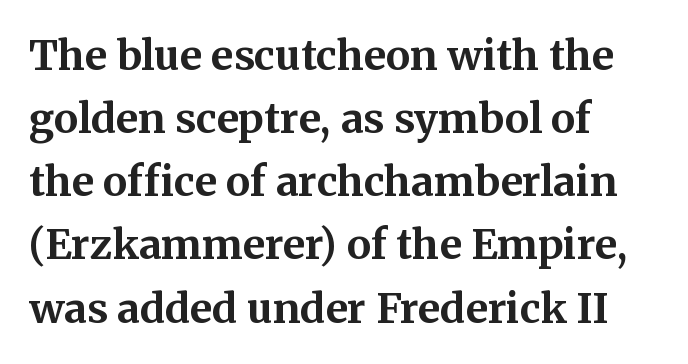
If you drew a line through each stem, it would be perfectly vertical. Teacher's note: observe the even left margin — that is flush-left alignment. Words appear dense and cohesive because spacing is normal. Plain, unruled lines of type.
